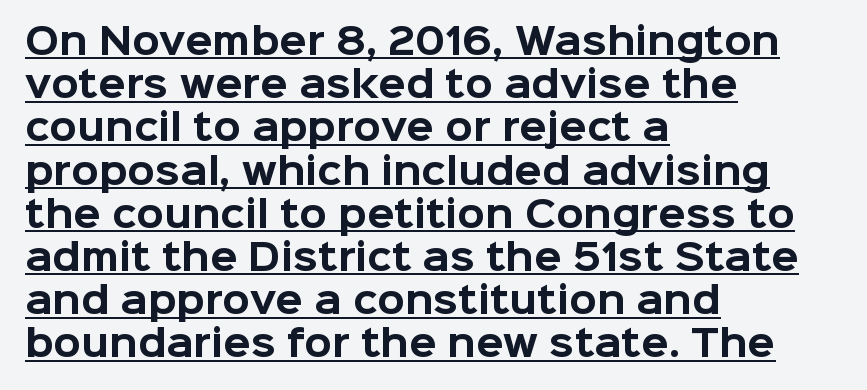
{"serif": "no", "italic": "no", "bold": "yes", "weight": "bold", "width": "normal", "stroke_contrast": "low", "x_height": "medium", "monospaced": "no", "underline": "yes", "align": "left", "line_spacing_ratio": 1.2, "letter_spacing": "normal", "letter_spacing_em": 0.0, "glyph_px": 36}
